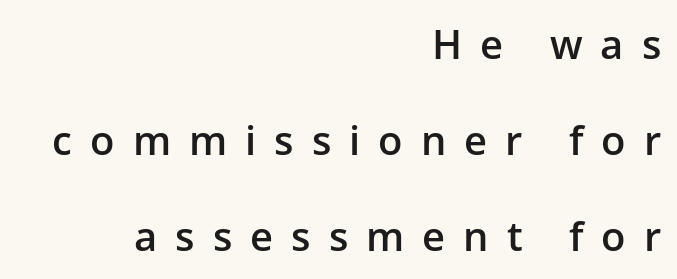
{"serif": "no", "italic": "no", "bold": "semi", "weight": "semibold", "width": "normal", "stroke_contrast": "low", "x_height": "medium", "monospaced": "no", "underline": "no", "align": "right", "line_spacing": "loose", "line_spacing_ratio": 2.4, "letter_spacing": "wide", "letter_spacing_em": 0.45, "glyph_px": 40}
